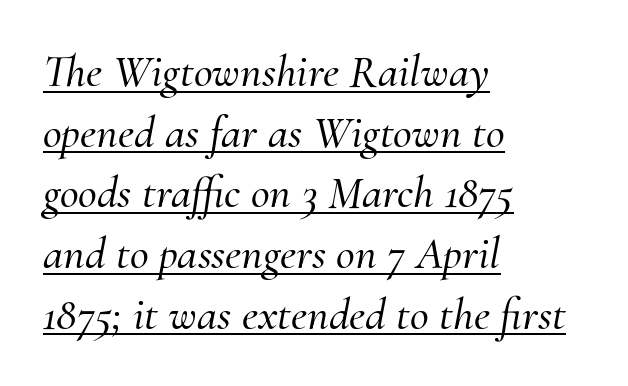
{"serif": "yes", "italic": "yes", "lean": "right", "slant_degrees": 10, "width": "normal", "stroke_contrast": "medium", "x_height": "small", "monospaced": "no", "underline": "yes", "align": "left", "line_spacing": "normal", "line_spacing_ratio": 1.32, "letter_spacing": "normal", "letter_spacing_em": 0.0, "glyph_px": 46}
